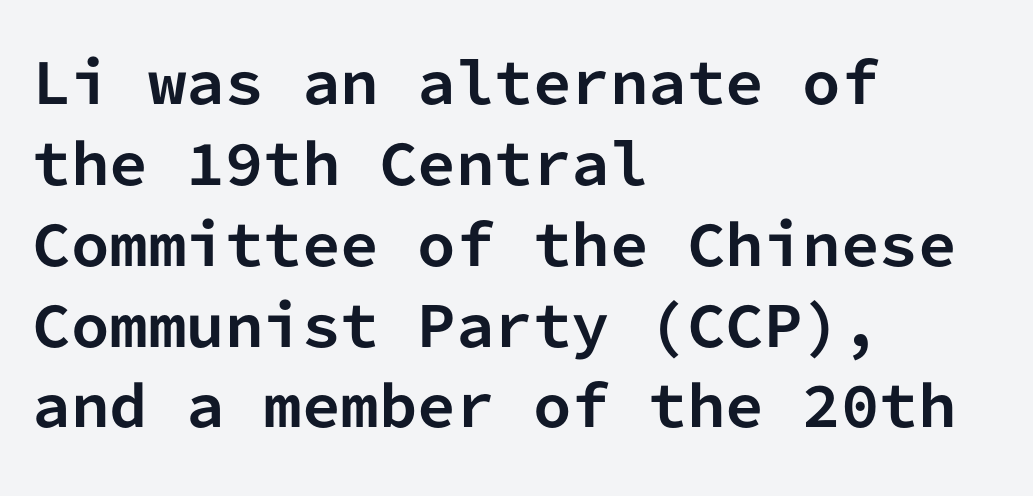
Q: Is the text bold? A: Yes.
Q: Is the text italic (slanted)? A: No, it is upright.
Q: Is the typeface a serif or a sans-serif typeface? A: Sans-serif.
Q: Is the text underlined? A: No.
Q: How is the paragraph aligned? A: Left-aligned.
Q: Is the spacing between letters normal or unusually wide? A: Normal.
Q: Is the spacing between lines tight, normal or loose? A: Normal.
Q: Width (condensed, normal, or wide)? A: Normal.
Q: Stroke contrast? A: Low.
Q: x-height? A: Medium.
Q: Monospaced? A: Yes.
